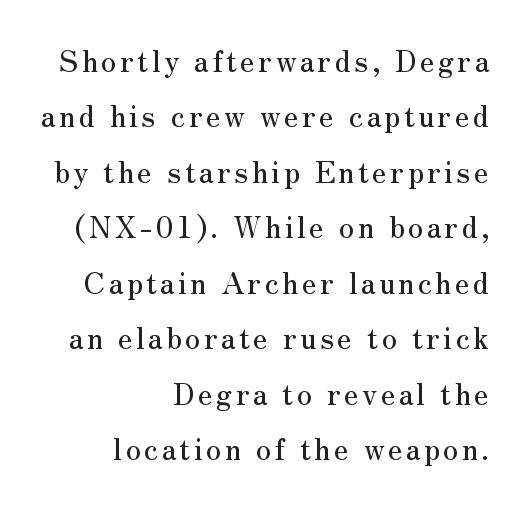
The image shows 30 px serif type, upright; set right-aligned, line spacing 1.85x, not underlined; medium stroke contrast and a small x-height.
